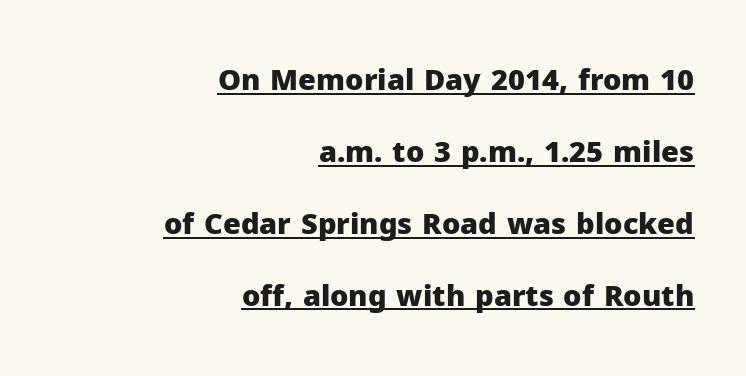
{"serif": "no", "italic": "no", "bold": "yes", "weight": "heavy", "width": "normal", "stroke_contrast": "low", "x_height": "medium", "monospaced": "no", "underline": "yes", "align": "right", "line_spacing": "loose", "line_spacing_ratio": 2.48, "letter_spacing": "normal", "letter_spacing_em": 0.0, "glyph_px": 29}
